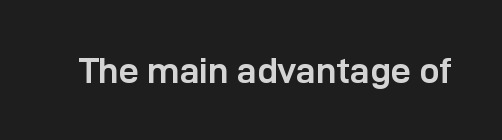
The image shows 36 px semibold sans-serif type, upright; set normal letter spacing, not underlined; low stroke contrast and a medium x-height.
